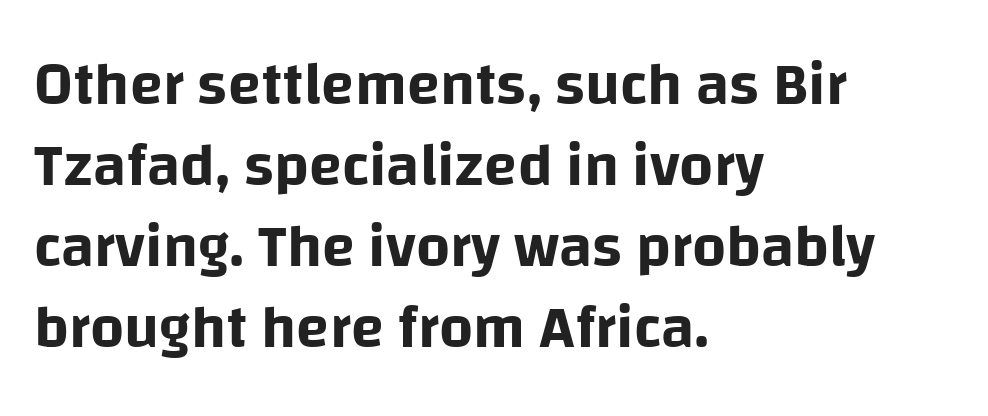
The lettering holds an erect, upright posture throughout. Default kerning and tracking; the words read as compact shapes. Type without underlining. Leftover space on each line is placed entirely after the last word. Regarding serifs, this sample does without them. The line-height multiplier appears to be the usual default.
